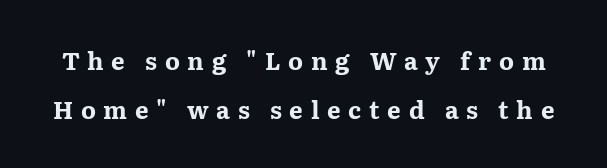
{"italic": "no", "bold": "yes", "underline": "no", "line_spacing": "loose", "line_spacing_ratio": 2.03, "letter_spacing": "wide", "letter_spacing_em": 0.32, "glyph_px": 24}
